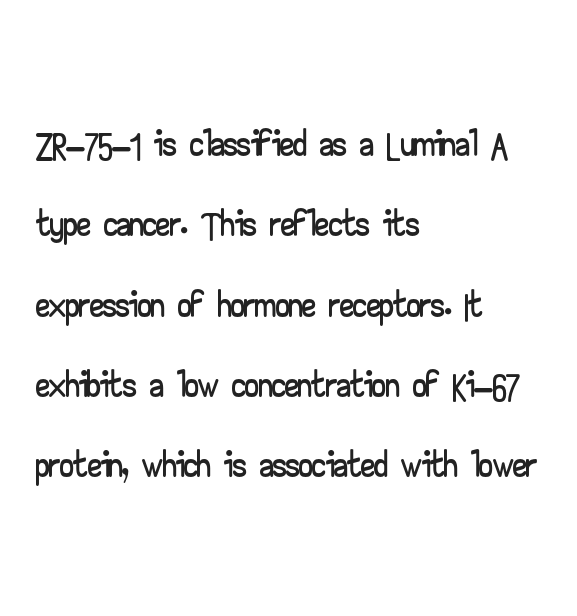
Q: Is the text italic (slanted)? A: No, it is upright.
Q: Is the typeface a serif or a sans-serif typeface? A: Sans-serif.
Q: Is the text underlined? A: No.
Q: How is the paragraph aligned? A: Left-aligned.
Q: Is the spacing between letters normal or unusually wide? A: Normal.
Q: Is the spacing between lines tight, normal or loose? A: Normal.
Q: Width (condensed, normal, or wide)? A: Wide.
Q: Stroke contrast? A: Low.
Q: x-height? A: Small.
Q: Monospaced? A: No.
